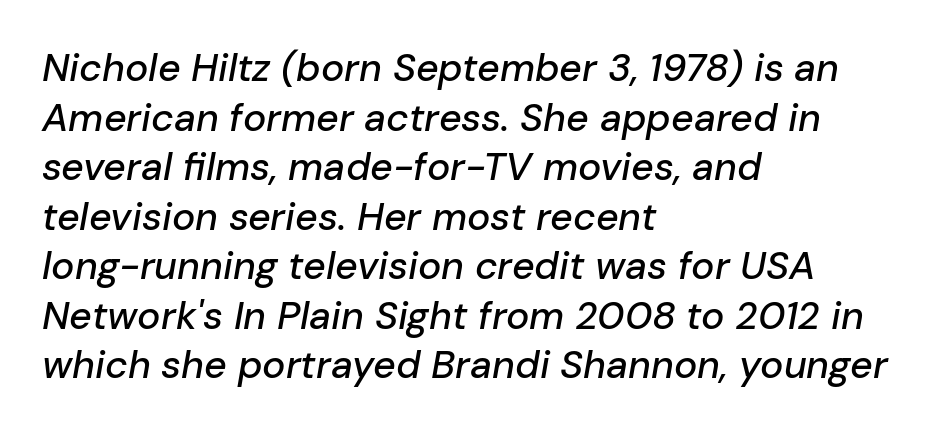
These lines were composed using italics. Nobody drew a line under any word here. Glyph-to-glyph distance matches everyday printed text. Students, observe: this is what conventionally led text looks like.
